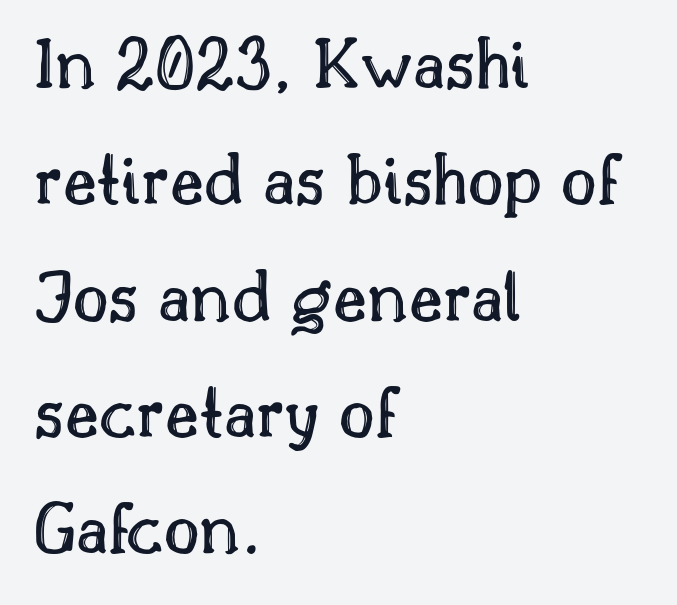
The image shows 77 px text type, upright; set left-aligned, normal line spacing (1.51x), normal letter spacing, not underlined; a small x-height.
